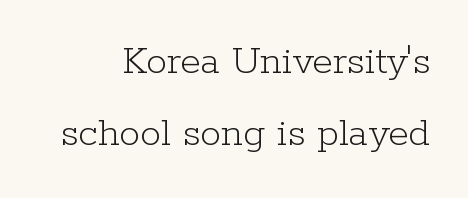
{"serif": "yes", "italic": "no", "bold": "no", "weight": "light", "width": "normal", "stroke_contrast": "low", "x_height": "medium", "monospaced": "no", "underline": "no", "line_spacing_ratio": 1.72, "letter_spacing": "normal", "letter_spacing_em": 0.0, "glyph_px": 42}
